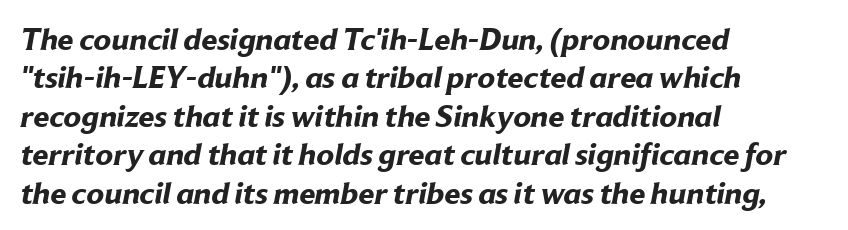
The image shows 32 px bold sans-serif type; set left-aligned, line spacing 1.2x, normal letter spacing, not underlined; low stroke contrast and a medium x-height.
